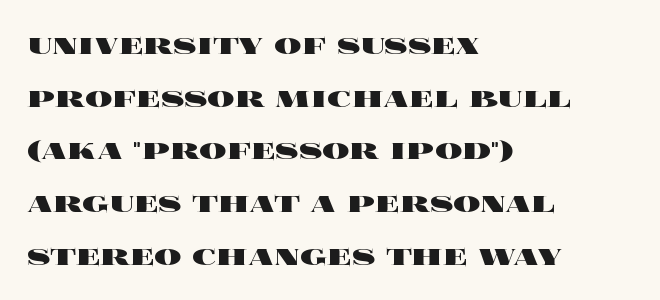
In terms of letterspacing, this is plain default setting. The space beneath each line is pristine and unruled. Proportional: the letters do not fall into vertical columns. Summary of weight: heavy, a full bold. Short and long lines alike share a common starting point at left. Is there any slant? The stems are plumb.
